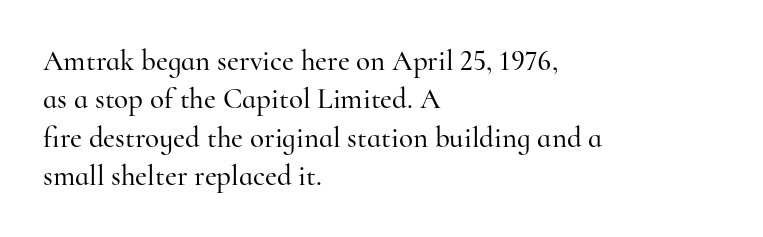
Q: Is the text italic (slanted)? A: No, it is upright.
Q: Is the typeface a serif or a sans-serif typeface? A: Serif.
Q: Is the text underlined? A: No.
Q: How is the paragraph aligned? A: Left-aligned.
Q: Is the spacing between letters normal or unusually wide? A: Normal.
Q: Is the spacing between lines tight, normal or loose? A: Normal.
Q: Width (condensed, normal, or wide)? A: Normal.
Q: Stroke contrast? A: High.
Q: x-height? A: Small.
Q: Monospaced? A: No.
